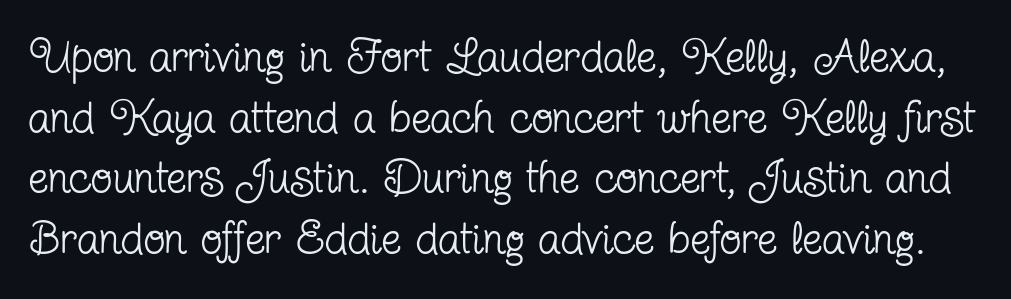
Descenders are the only things crossing below the line. Nobody touched the tracking dial on this one. Vertical stems look standard width or narrower in stroke. The type family on display is of the serif kind. What's the leading like? Ordinary, nothing unusual.
